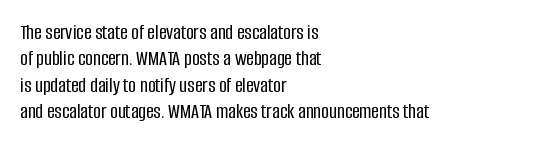
{"italic": "no", "underline": "no", "align": "left", "line_spacing": "normal", "line_spacing_ratio": 1.26, "letter_spacing": "normal", "letter_spacing_em": 0.0, "glyph_px": 21}
